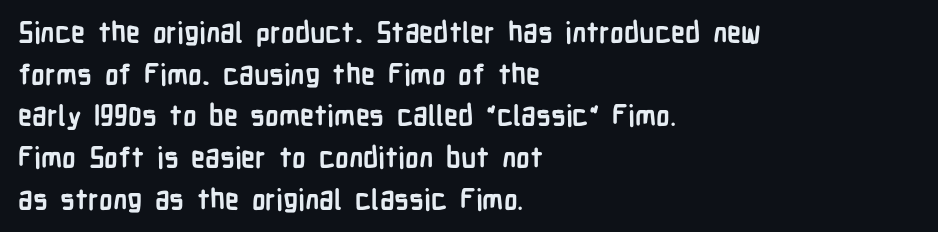
Q: Is the text bold? A: Yes.
Q: Is the text italic (slanted)? A: No, it is upright.
Q: Is the typeface a serif or a sans-serif typeface? A: Sans-serif.
Q: Is the text underlined? A: No.
Q: How is the paragraph aligned? A: Left-aligned.
Q: Is the spacing between letters normal or unusually wide? A: Normal.
Q: Is the spacing between lines tight, normal or loose? A: Normal.
Q: Width (condensed, normal, or wide)? A: Condensed.
Q: Stroke contrast? A: Low.
Q: x-height? A: Medium.
Q: Monospaced? A: No.
